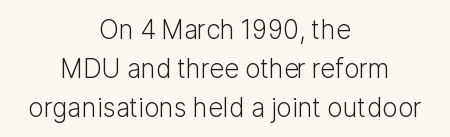
{"italic": "no", "bold": "no", "underline": "no", "align": "center", "line_spacing": "normal", "line_spacing_ratio": 1.5, "letter_spacing": "normal", "letter_spacing_em": 0.0, "glyph_px": 26}
